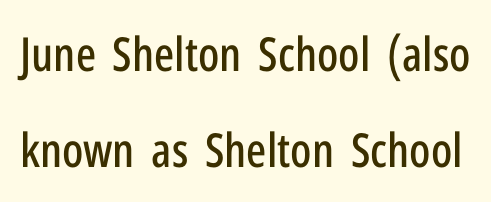
The image shows 47 px condensed sans-serif type, upright; set loose line spacing (2.05x), normal letter spacing, not underlined; low stroke contrast and a medium x-height.
